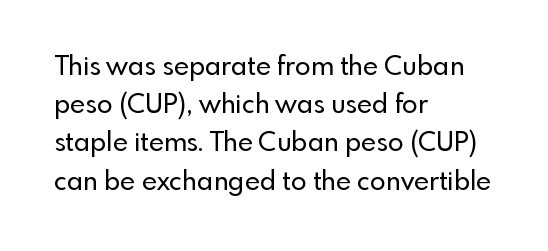
Glance below the letters and you will spot only blank space. Interline gaps are of average width in this sample. The type sits square on the baseline with zero lean. The text block is weighted toward the left margin, trailing off unevenly rightward. These lines keep a tight, regular rhythm from letter to letter.
